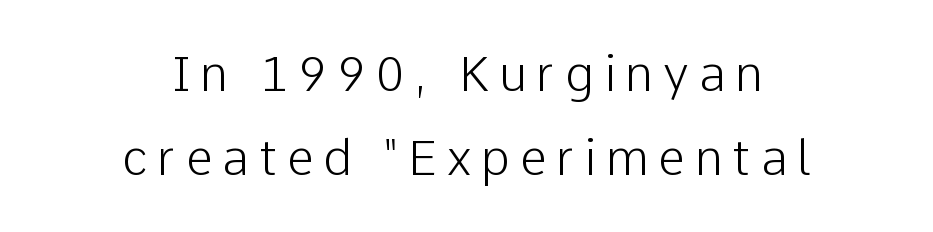
The image shows 48 px light sans-serif type, upright; set centered, line spacing 1.75x, unusually wide letter spacing (+0.21 em), not underlined; low stroke contrast and a medium x-height.
